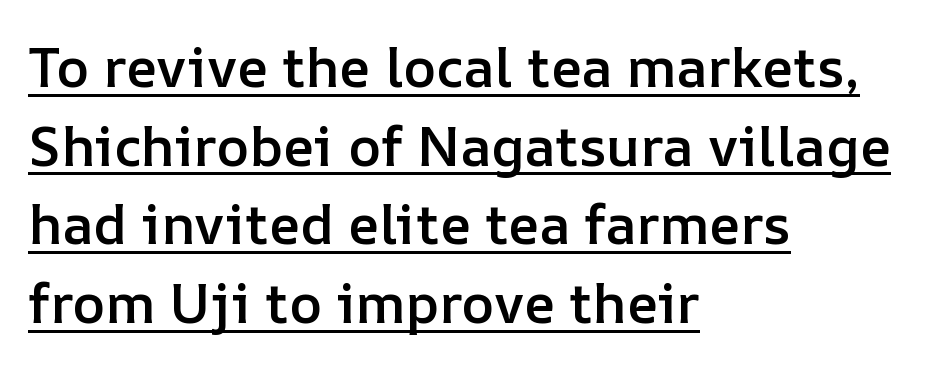
Q: Is the text bold? A: Semi-bold.
Q: Is the text italic (slanted)? A: No, it is upright.
Q: Is the text underlined? A: Yes.
Q: How is the paragraph aligned? A: Left-aligned.
Q: Is the spacing between letters normal or unusually wide? A: Normal.
Q: Is the spacing between lines tight, normal or loose? A: Normal.
Q: Width (condensed, normal, or wide)? A: Normal.
Q: Stroke contrast? A: Low.
Q: x-height? A: Medium.
Q: Monospaced? A: No.
